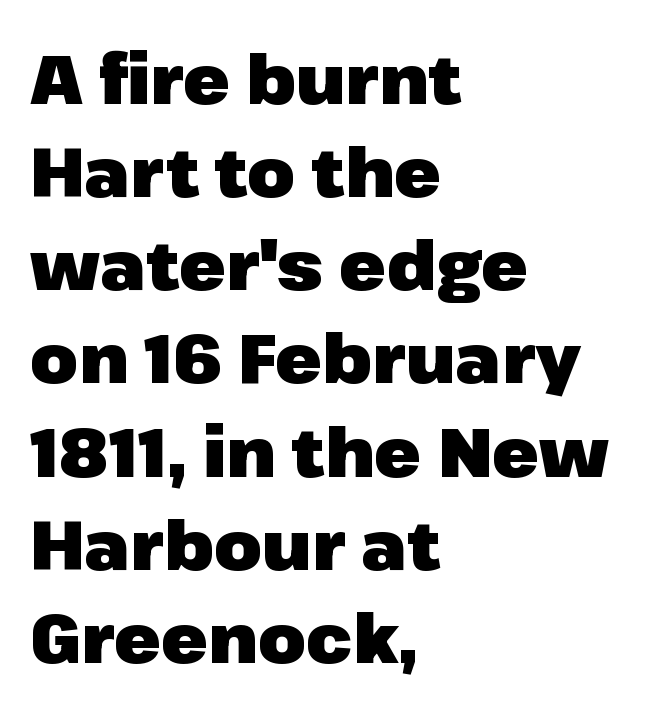
The image shows 69 px heavy sans-serif type, upright; set left-aligned, normal line spacing (1.35x), normal letter spacing, not underlined; low stroke contrast and a medium x-height.
